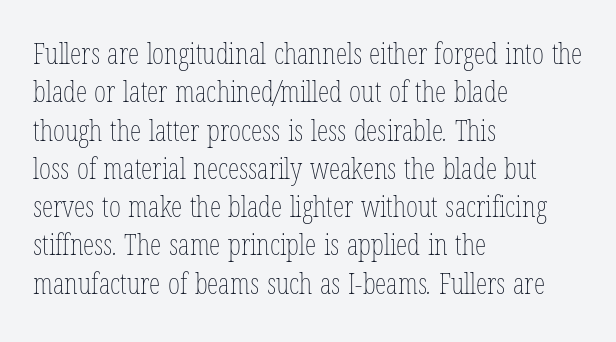
Q: Is the text bold? A: No.
Q: Is the text underlined? A: No.
Q: How is the paragraph aligned? A: Left-aligned.
Q: Is the spacing between letters normal or unusually wide? A: Normal.
Q: Is the spacing between lines tight, normal or loose? A: Normal.
Q: Width (condensed, normal, or wide)? A: Condensed.
Q: Stroke contrast? A: Low.
Q: x-height? A: Medium.
Q: Monospaced? A: No.
